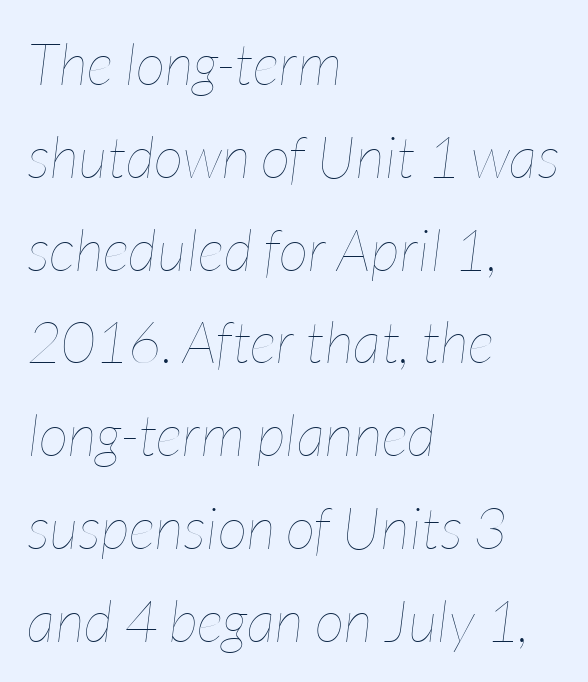
The image shows 58 px thin, condensed type, italic (leaning right); set left-aligned, normal line spacing (1.6x), normal letter spacing, not underlined; low stroke contrast and a medium x-height.
